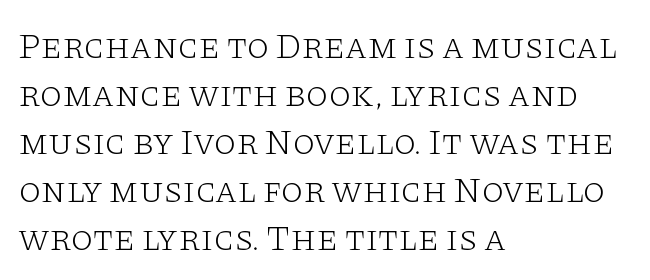
The image shows 36 px light, wide serif type, upright; set left-aligned, normal line spacing (1.33x), normal letter spacing, not underlined; low stroke contrast and a large x-height.
